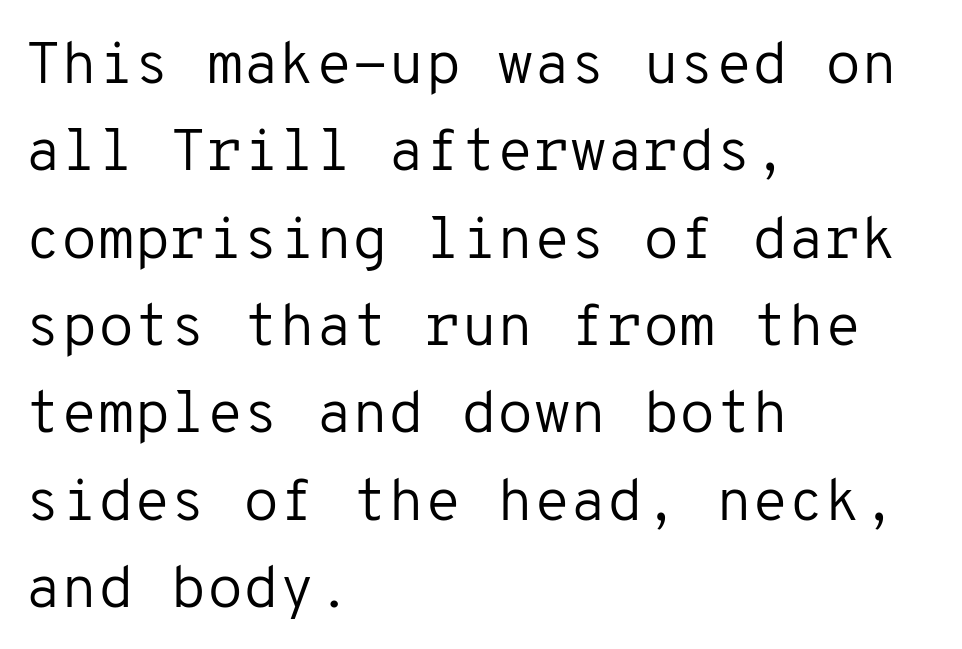
Think of a typewriter: that constant character pitch is what you see here. Lines of text with bare space underneath. If you measured baseline to baseline, you'd find a middling distance. Stems here are at most as thick as an everyday book face. Glyph-to-glyph distance matches everyday printed text. The passage shown is typeset with a sans-serif family.
